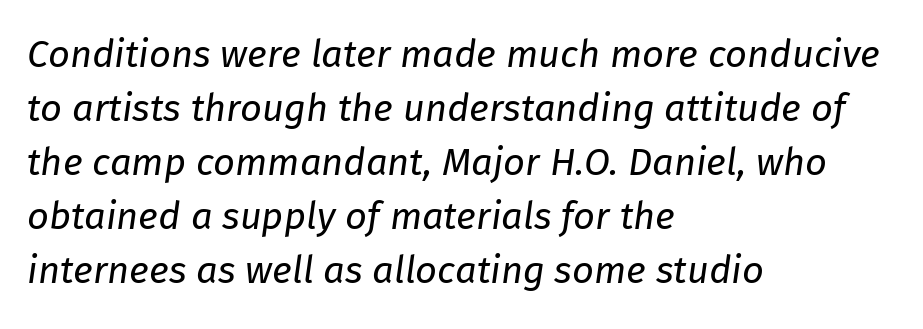
{"italic": "yes", "lean": "right", "slant_degrees": 8, "bold": "no", "weight": "regular", "width": "normal", "stroke_contrast": "low", "x_height": "medium", "monospaced": "no", "underline": "no", "align": "left", "line_spacing": "normal", "line_spacing_ratio": 1.42, "letter_spacing": "normal", "letter_spacing_em": 0.0, "glyph_px": 38}
